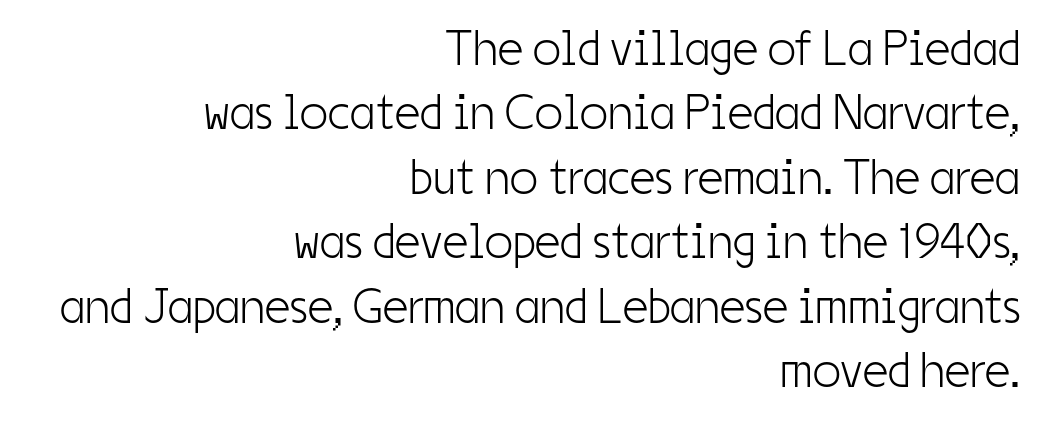
This is sans-serif lettering, the kind often seen on screens and signage. Alignment: flush right. Letters have the restrained weight of plain body copy at most. The space directly below the letters is spotless.
